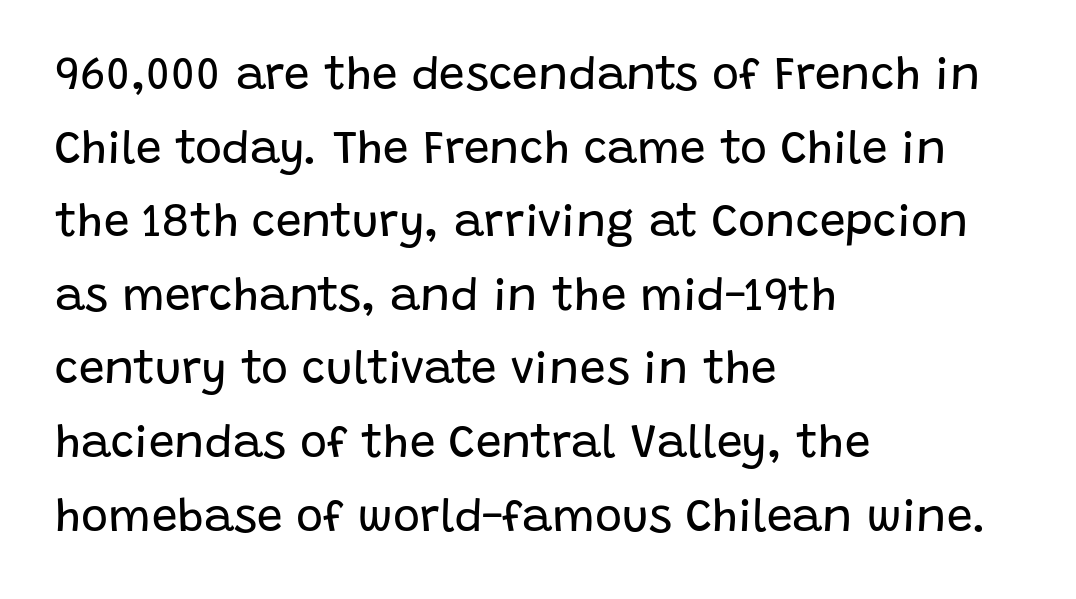
{"serif": "no", "italic": "no", "bold": "no", "weight": "regular", "width": "normal", "stroke_contrast": "low", "x_height": "large", "monospaced": "no", "underline": "no", "align": "left", "line_spacing": "normal", "line_spacing_ratio": 1.6, "letter_spacing": "normal", "letter_spacing_em": 0.0, "glyph_px": 46}
